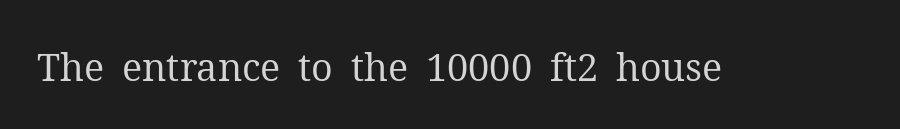
Q: Is the text bold? A: No.
Q: Is the text italic (slanted)? A: No, it is upright.
Q: Is the typeface a serif or a sans-serif typeface? A: Serif.
Q: Is the text underlined? A: No.
Q: Is the spacing between letters normal or unusually wide? A: Normal.
Q: Width (condensed, normal, or wide)? A: Normal.
Q: Stroke contrast? A: Medium.
Q: x-height? A: Medium.
Q: Monospaced? A: No.
